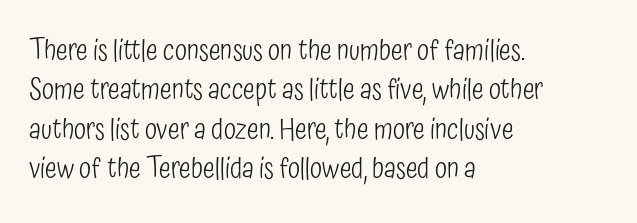
Q: Is the text bold? A: No.
Q: Is the text italic (slanted)? A: No, it is upright.
Q: Is the typeface a serif or a sans-serif typeface? A: Sans-serif.
Q: Is the text underlined? A: No.
Q: How is the paragraph aligned? A: Left-aligned.
Q: Is the spacing between letters normal or unusually wide? A: Normal.
Q: Is the spacing between lines tight, normal or loose? A: Normal.
Q: Width (condensed, normal, or wide)? A: Condensed.
Q: Stroke contrast? A: Low.
Q: x-height? A: Medium.
Q: Monospaced? A: No.
